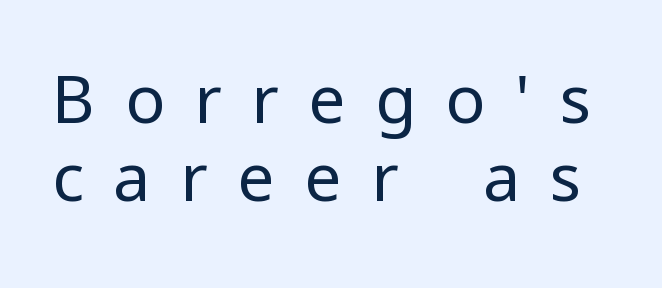
This sample uses an upright cut, with every glyph sitting square on the baseline. The rendering uses natural spacing where letterforms have individual widths. The strokes are not fattened; the text isn't bold. Any mark beneath the type? The region is blank. The designer went with a sans here, leaving each stem footless. Tracking value appears strongly positive — letters spread wide.
